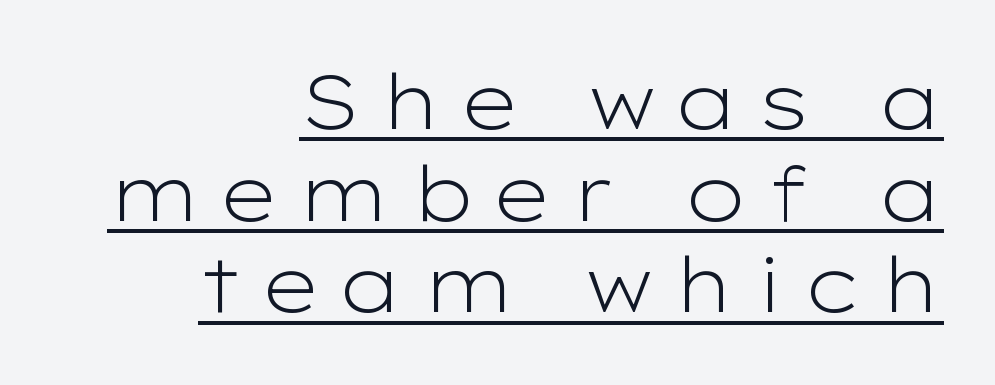
Q: Is the text bold? A: No.
Q: Is the text italic (slanted)? A: No, it is upright.
Q: Is the typeface a serif or a sans-serif typeface? A: Sans-serif.
Q: Is the text underlined? A: Yes.
Q: How is the paragraph aligned? A: Right-aligned.
Q: Is the spacing between letters normal or unusually wide? A: Unusually wide.
Q: Width (condensed, normal, or wide)? A: Wide.
Q: Stroke contrast? A: Low.
Q: x-height? A: Medium.
Q: Monospaced? A: No.
